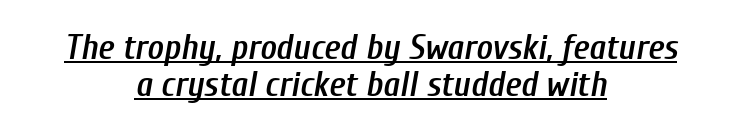
{"italic": "yes", "lean": "right", "slant_degrees": 10, "bold": "semi", "weight": "semibold", "width": "condensed", "stroke_contrast": "low", "x_height": "medium", "monospaced": "no", "underline": "yes", "align": "center", "line_spacing": "tight", "line_spacing_ratio": 1.05, "letter_spacing": "normal", "letter_spacing_em": 0.0, "glyph_px": 35}
